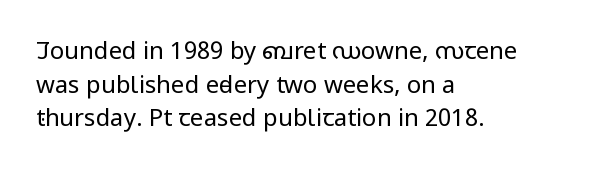
{"italic": "no", "bold": "no", "underline": "no", "align": "left", "line_spacing": "normal", "line_spacing_ratio": 1.4, "letter_spacing": "normal", "letter_spacing_em": 0.0, "glyph_px": 24}
